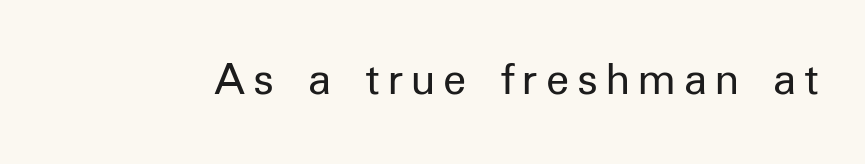
{"serif": "no", "italic": "no", "bold": "no", "weight": "regular", "width": "normal", "stroke_contrast": "low", "x_height": "medium", "monospaced": "no", "underline": "no", "glyph_px": 48}
